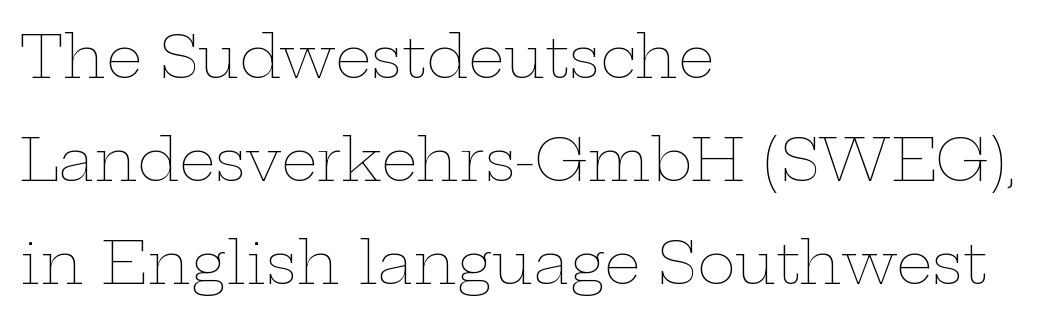
The image shows 58 px thin, wide type, upright; set left-aligned, line spacing 1.78x, normal letter spacing, not underlined; low stroke contrast and a medium x-height.
